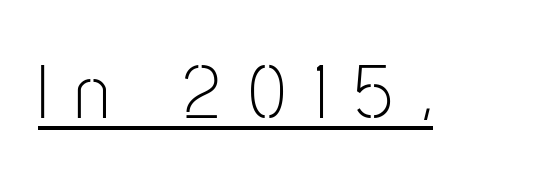
The image shows 77 px light, condensed sans-serif type, upright; set unusually wide letter spacing (+0.36 em), underlined; low stroke contrast and a medium x-height.
